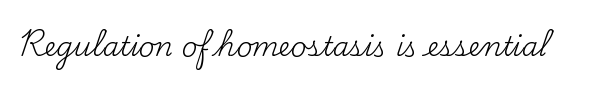
{"bold": "no", "underline": "no", "letter_spacing": "normal", "letter_spacing_em": 0.0, "glyph_px": 27}
